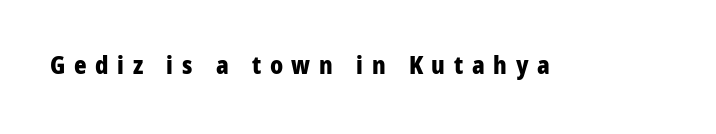
The specimen reads as upright at a glance. Bare-footed words on every line. In terms of letterspacing, this is a distinctly airy, spread setting. The glyphs have the mass of a bold cut.
